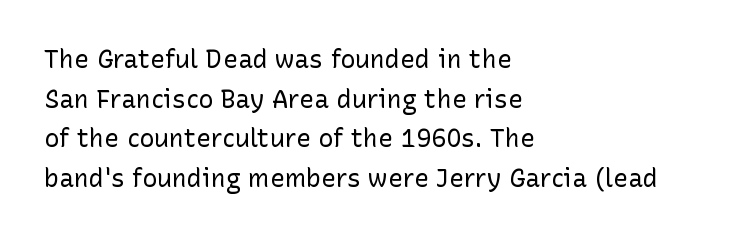
The image shows 25 px text type, upright; set left-aligned, normal line spacing (1.59x), normal letter spacing, not underlined.
